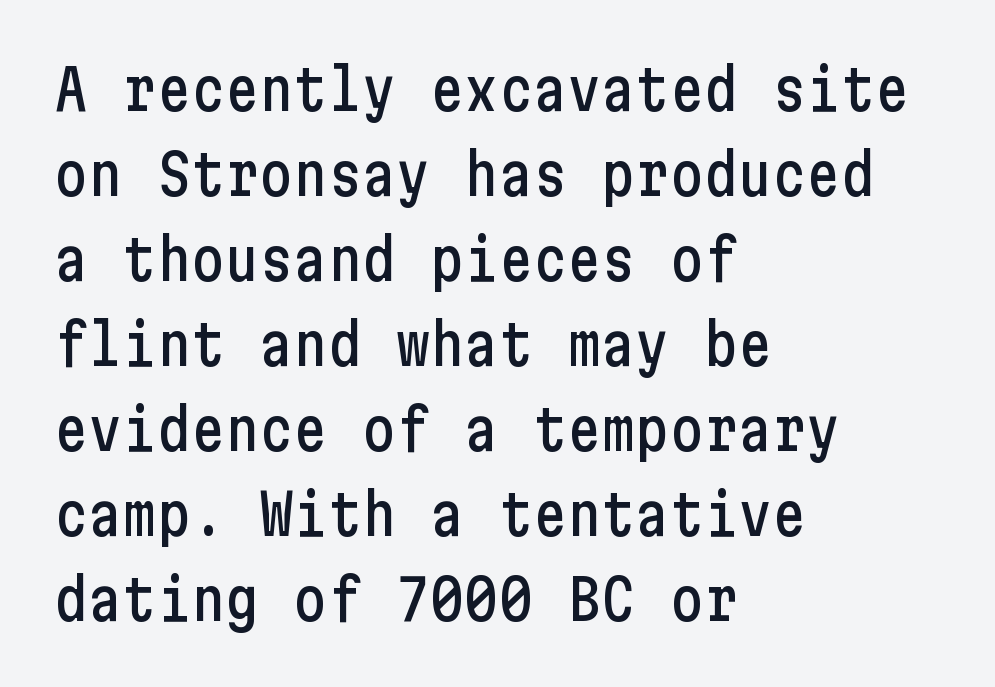
The strip under each line holds only bare page. You can tell it's not italic because the verticals are truly vertical. No extra tracking has been applied to these lines. These lines sit exactly where default settings would place them.
